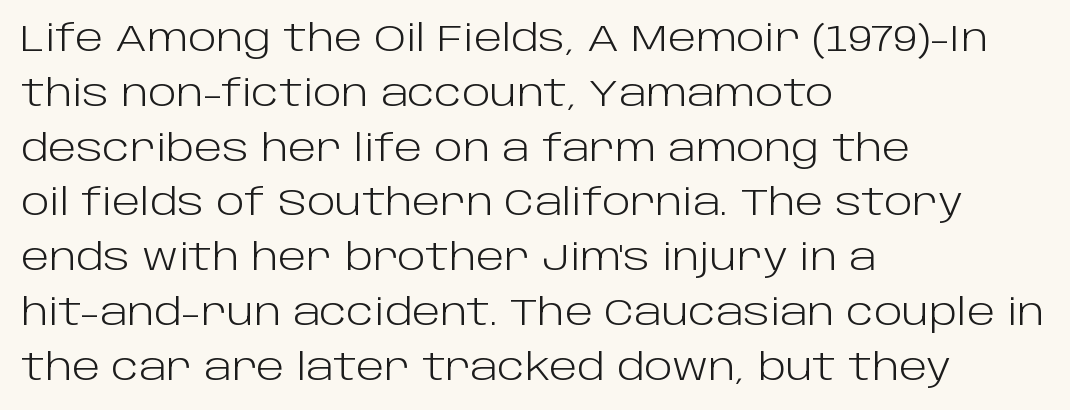
The image shows 37 px light sans-serif type, upright; set left-aligned, normal line spacing (1.48x), normal letter spacing, not underlined; low stroke contrast and a large x-height.
